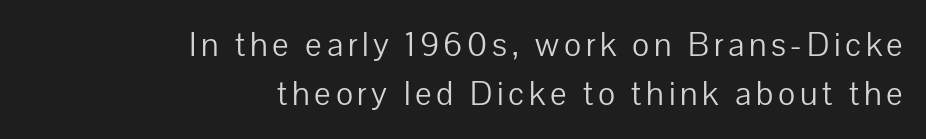
Q: Is the text bold? A: No.
Q: Is the text italic (slanted)? A: No, it is upright.
Q: Is the typeface a serif or a sans-serif typeface? A: Sans-serif.
Q: Is the text underlined? A: No.
Q: How is the paragraph aligned? A: Right-aligned.
Q: Is the spacing between lines tight, normal or loose? A: Normal.
Q: Width (condensed, normal, or wide)? A: Normal.
Q: Stroke contrast? A: Low.
Q: x-height? A: Medium.
Q: Monospaced? A: No.
